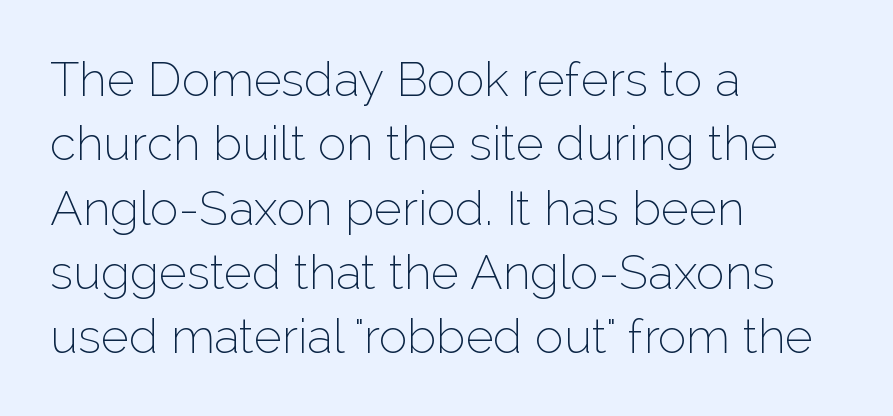
{"serif": "no", "italic": "no", "bold": "no", "weight": "thin", "width": "normal", "stroke_contrast": "low", "x_height": "medium", "monospaced": "no", "underline": "no", "align": "left", "line_spacing": "normal", "line_spacing_ratio": 1.34, "letter_spacing": "normal", "letter_spacing_em": 0.0, "glyph_px": 48}
